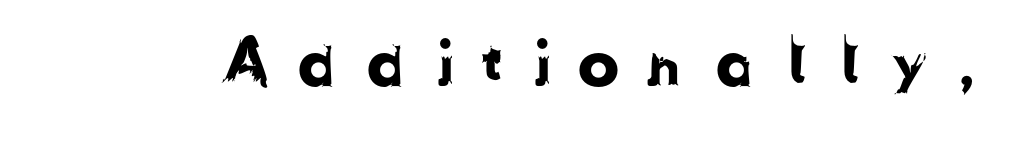
The image shows 62 px sans-serif type; set unusually wide letter spacing (+0.42 em), not underlined; low stroke contrast and a medium x-height.
